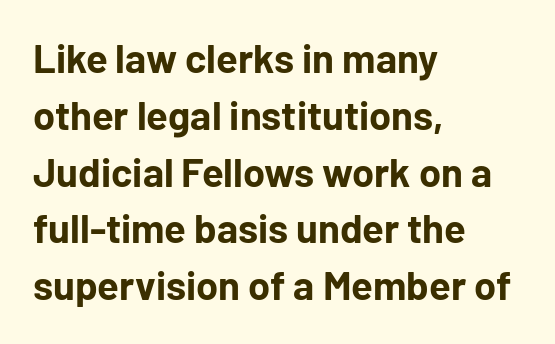
The image shows 40 px bold sans-serif type, upright; set left-aligned, normal line spacing (1.42x), normal letter spacing, not underlined; low stroke contrast and a medium x-height.
